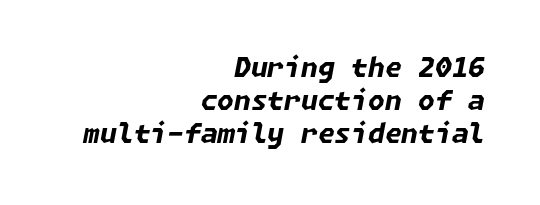
Q: Is the text bold? A: Yes.
Q: Is the text italic (slanted)? A: Yes, it leans right by about 11 degrees.
Q: Is the text underlined? A: No.
Q: How is the paragraph aligned? A: Right-aligned.
Q: Is the spacing between letters normal or unusually wide? A: Normal.
